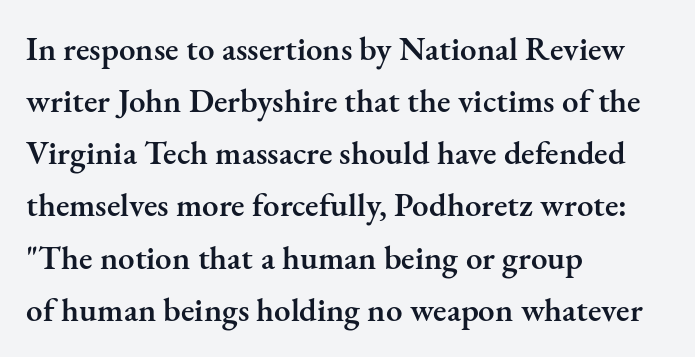
The image shows 33 px semibold serif type, upright; set left-aligned, normal line spacing (1.58x), normal letter spacing, not underlined; medium stroke contrast and a small x-height.
